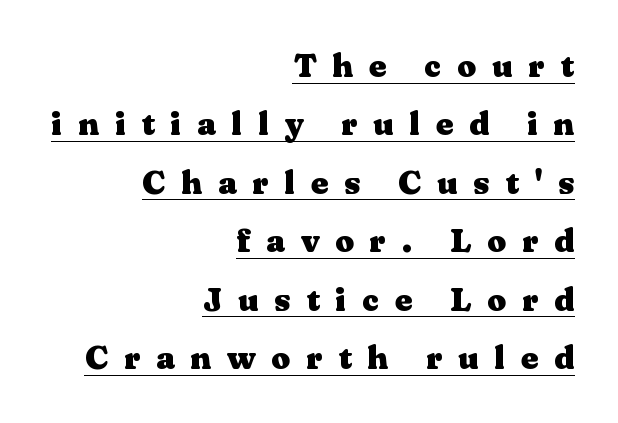
{"serif": "yes", "italic": "no", "bold": "yes", "weight": "heavy", "width": "wide", "stroke_contrast": "medium", "x_height": "medium", "monospaced": "no", "underline": "yes", "align": "right", "line_spacing_ratio": 1.77, "letter_spacing": "wide", "letter_spacing_em": 0.48, "glyph_px": 33}
